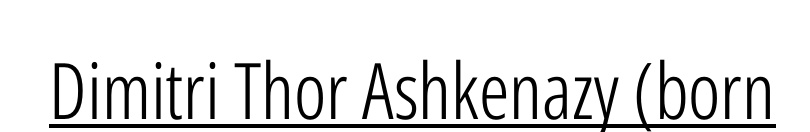
Notice how a bar underscores the lettering throughout. Between one letter and the next there's only the usual sliver of space. The type sits square on the baseline with zero lean. Each letter's strokes conclude bluntly, with no projecting serifs. The rendering uses natural spacing where letterforms have individual widths. Stem width sits at or under what a default text font uses.
